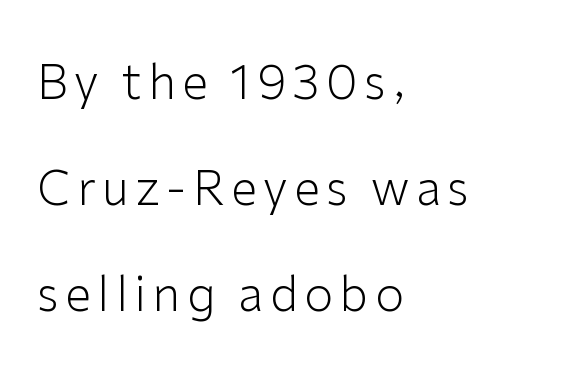
The image shows 47 px light sans-serif type, upright; set left-aligned, loose line spacing (2.26x), not underlined; low stroke contrast and a medium x-height.
